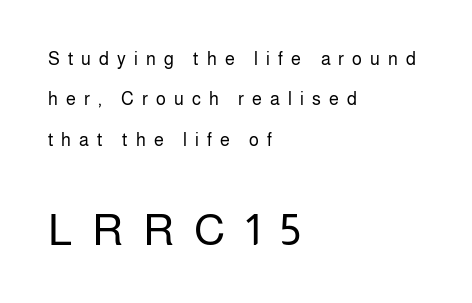
The image shows 44 px regular-weight sans-serif type, upright; set left-aligned, loose line spacing (2.25x), unusually wide letter spacing (+0.45 em), not underlined; the second (bottom) block is 2.44x larger; low stroke contrast and a medium x-height.
